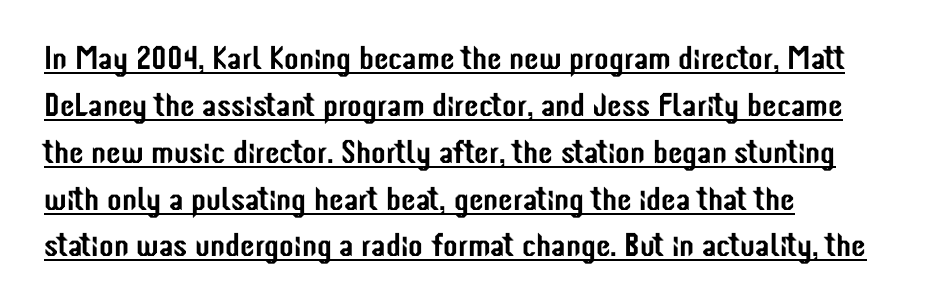
{"serif": "no", "italic": "no", "width": "condensed", "stroke_contrast": "low", "x_height": "medium", "monospaced": "no", "underline": "yes", "align": "left", "line_spacing": "normal", "line_spacing_ratio": 1.42, "letter_spacing": "normal", "letter_spacing_em": 0.0, "glyph_px": 33}
